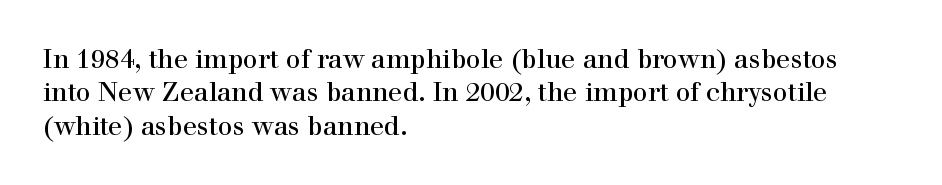
Q: Is the text italic (slanted)? A: No, it is upright.
Q: Is the text underlined? A: No.
Q: How is the paragraph aligned? A: Left-aligned.
Q: Is the spacing between letters normal or unusually wide? A: Normal.
Q: Is the spacing between lines tight, normal or loose? A: Normal.
